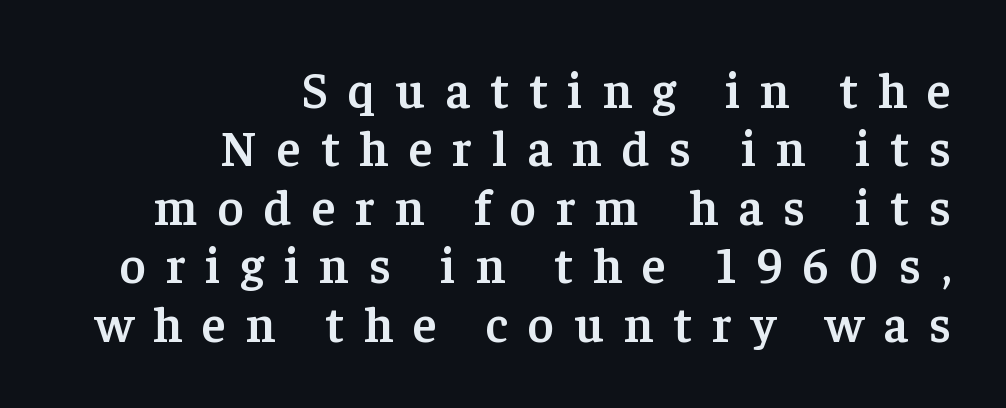
{"serif": "yes", "italic": "no", "bold": "semi", "weight": "semibold", "width": "normal", "stroke_contrast": "low", "x_height": "medium", "monospaced": "no", "underline": "no", "align": "right", "line_spacing_ratio": 1.17, "letter_spacing": "wide", "letter_spacing_em": 0.4, "glyph_px": 50}
